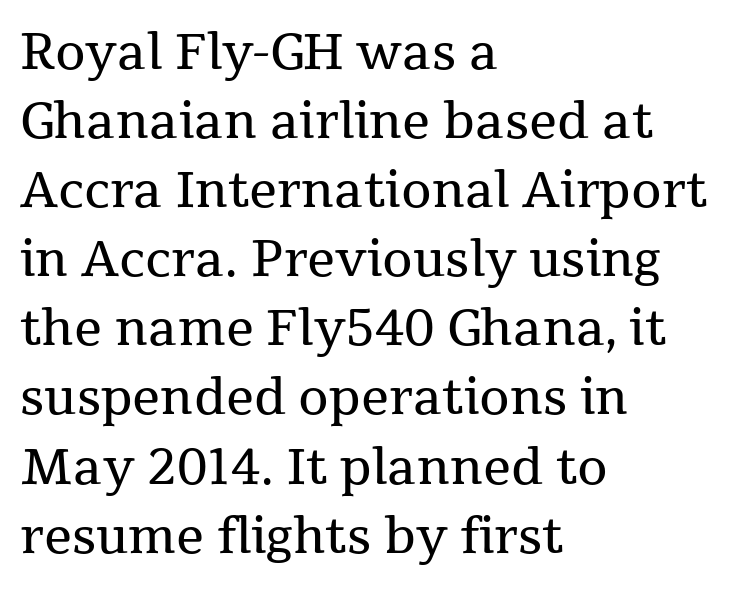
Q: Is the text bold? A: No.
Q: Is the text italic (slanted)? A: No, it is upright.
Q: Is the typeface a serif or a sans-serif typeface? A: Serif.
Q: Is the text underlined? A: No.
Q: How is the paragraph aligned? A: Left-aligned.
Q: Is the spacing between letters normal or unusually wide? A: Normal.
Q: Is the spacing between lines tight, normal or loose? A: Normal.
Q: Width (condensed, normal, or wide)? A: Normal.
Q: Stroke contrast? A: Medium.
Q: x-height? A: Medium.
Q: Monospaced? A: No.
